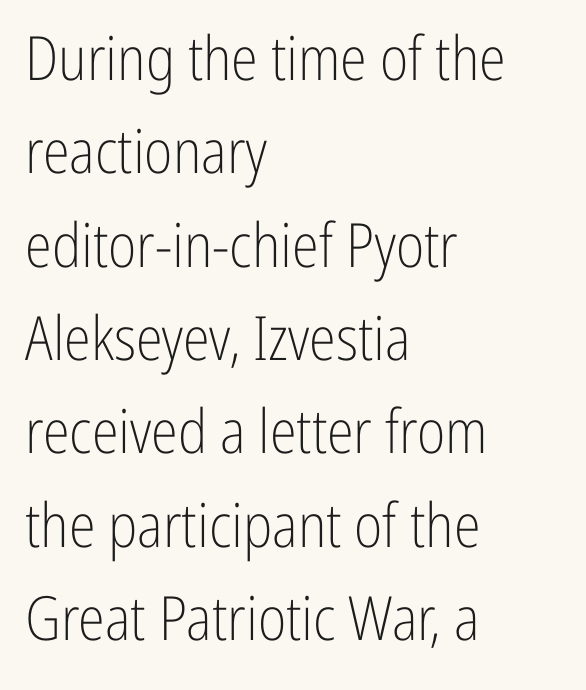
Q: Is the text bold? A: No.
Q: Is the text italic (slanted)? A: No, it is upright.
Q: Is the typeface a serif or a sans-serif typeface? A: Sans-serif.
Q: Is the text underlined? A: No.
Q: How is the paragraph aligned? A: Left-aligned.
Q: Is the spacing between letters normal or unusually wide? A: Normal.
Q: Is the spacing between lines tight, normal or loose? A: Normal.
Q: Width (condensed, normal, or wide)? A: Condensed.
Q: Stroke contrast? A: Low.
Q: x-height? A: Medium.
Q: Monospaced? A: No.
